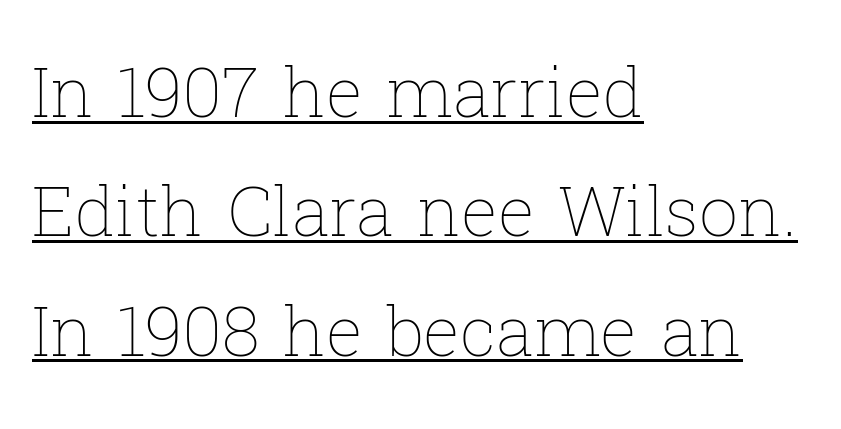
The image shows 69 px thin type, upright; set left-aligned, line spacing 1.73x, normal letter spacing, underlined; low stroke contrast and a medium x-height.
